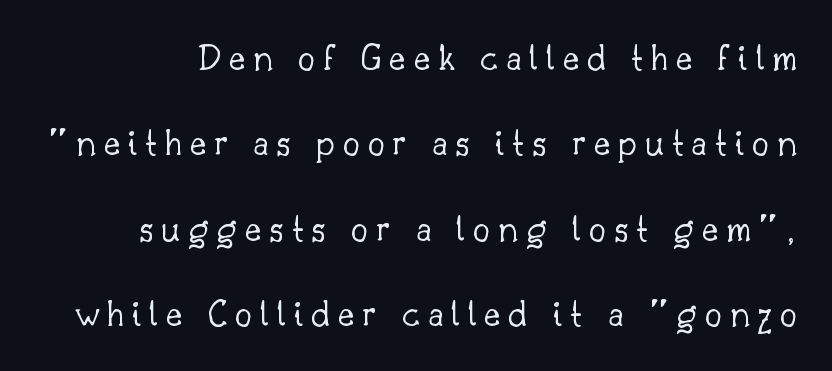
The image shows 39 px light type, upright; set loose line spacing (2.19x), unusually wide letter spacing (+0.2 em), not underlined; low stroke contrast and a small x-height.
